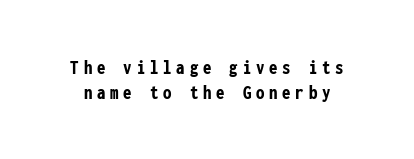
{"italic": "no", "bold": "yes", "underline": "no", "line_spacing_ratio": 1.2, "letter_spacing": "wide", "letter_spacing_em": 0.23, "glyph_px": 21}
